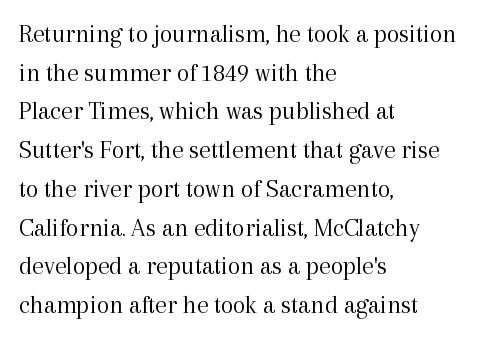
Posture: vertical. The weight tops out at a normal text grade. Words appear dense and cohesive because spacing is normal. If you drew a ruler down the left edge, every line would touch it. Line spacing here is normal. Underline: absent.
